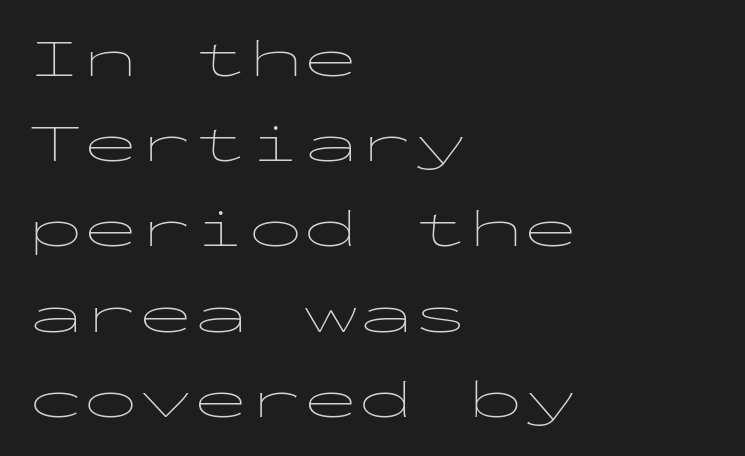
The image shows 55 px thin, wide sans-serif type, upright, monospaced; set left-aligned, normal line spacing (1.55x), normal letter spacing, not underlined; low stroke contrast and a medium x-height.
